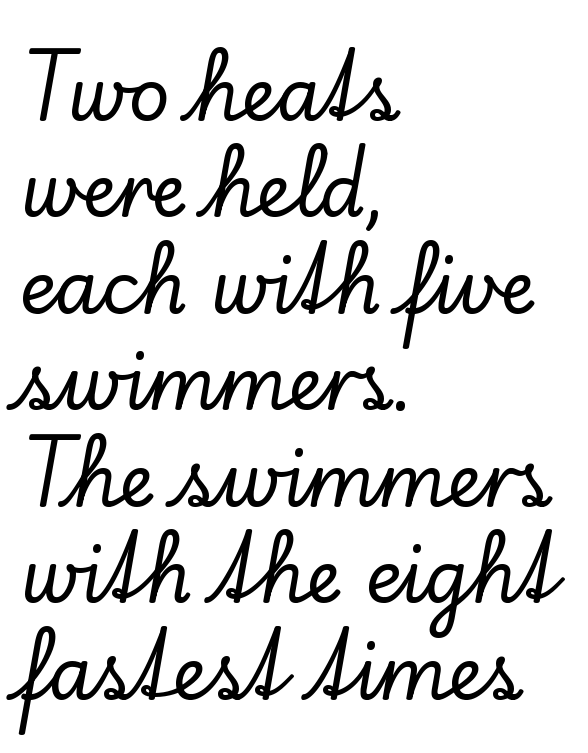
The image shows 72 px serif type; set left-aligned, normal line spacing (1.34x), normal letter spacing, not underlined; low stroke contrast and a small x-height.
